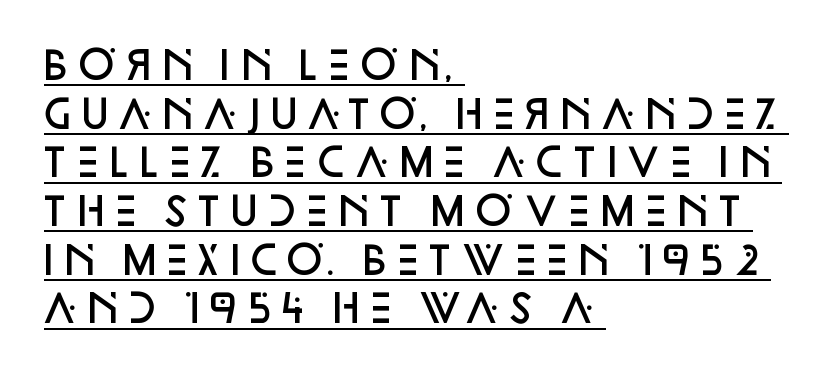
{"serif": "no", "italic": "no", "bold": "semi", "weight": "semibold", "width": "normal", "stroke_contrast": "low", "x_height": "large", "monospaced": "no", "underline": "yes", "align": "left", "line_spacing": "normal", "line_spacing_ratio": 1.28, "letter_spacing": "normal", "letter_spacing_em": 0.0, "glyph_px": 38}
